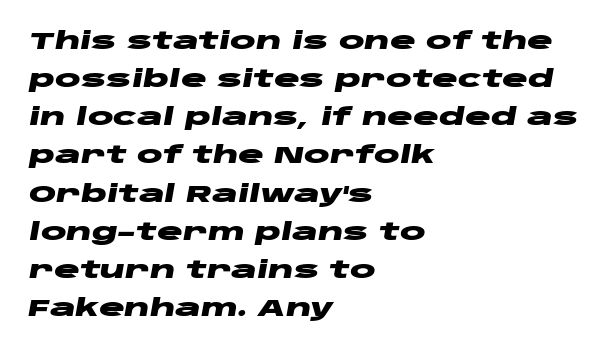
Horizontally, the lines are justified to the leading edge only. You could call the tracking neutral — neither tight nor loose. Strong, thick strokes mark this as bold type. In terms of posture, this sample is oblique.
